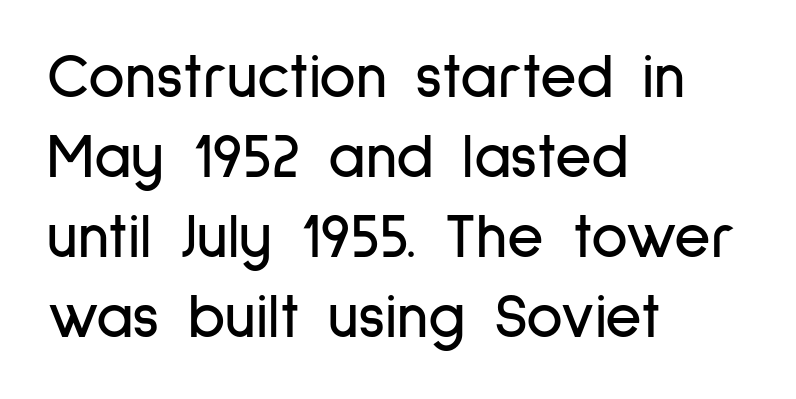
Q: Is the text italic (slanted)? A: No, it is upright.
Q: Is the typeface a serif or a sans-serif typeface? A: Sans-serif.
Q: Is the text underlined? A: No.
Q: How is the paragraph aligned? A: Left-aligned.
Q: Is the spacing between letters normal or unusually wide? A: Normal.
Q: Is the spacing between lines tight, normal or loose? A: Normal.
Q: Width (condensed, normal, or wide)? A: Condensed.
Q: Stroke contrast? A: Low.
Q: x-height? A: Medium.
Q: Monospaced? A: No.
